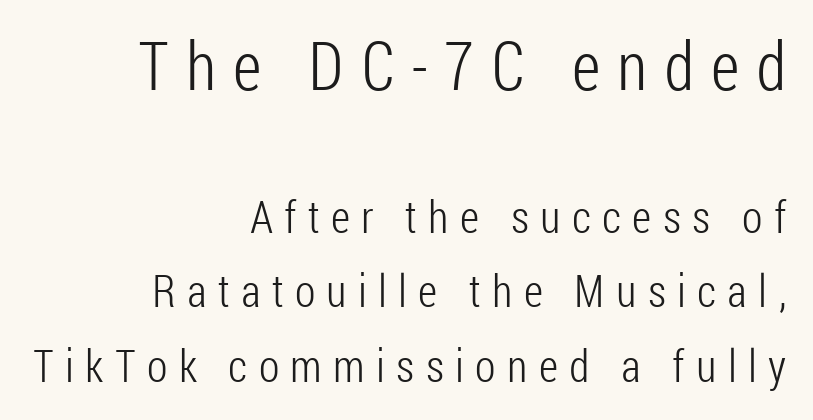
{"serif": "no", "italic": "no", "bold": "no", "weight": "light", "width": "condensed", "stroke_contrast": "low", "x_height": "medium", "monospaced": "no", "underline": "no", "align": "right", "line_spacing": "normal", "line_spacing_ratio": 1.65, "letter_spacing": "wide", "letter_spacing_em": 0.25, "larger_block": "first", "size_ratio": 1.49, "glyph_px": 67}
